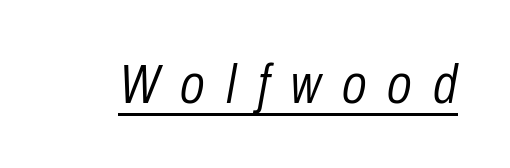
{"italic": "yes", "lean": "right", "slant_degrees": 10, "bold": "no", "weight": "light", "width": "condensed", "stroke_contrast": "low", "x_height": "medium", "monospaced": "no", "underline": "yes", "letter_spacing": "wide", "letter_spacing_em": 0.37, "glyph_px": 56}
